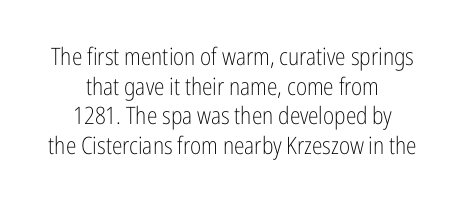
No letter is thick-stroked: the sample isn't bold. Which margin do the lines hug? Neither — every line sits in the middle. The horizontal fit of the characters is conventional and even. The space beneath each line is pristine and unruled. Unlike italic type, these characters show no tilt at all.
